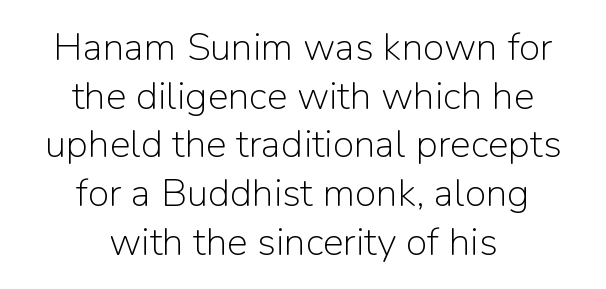
Q: Is the text bold? A: No.
Q: Is the text italic (slanted)? A: No, it is upright.
Q: Is the typeface a serif or a sans-serif typeface? A: Sans-serif.
Q: Is the text underlined? A: No.
Q: How is the paragraph aligned? A: Centered.
Q: Is the spacing between letters normal or unusually wide? A: Normal.
Q: Is the spacing between lines tight, normal or loose? A: Normal.
Q: Width (condensed, normal, or wide)? A: Normal.
Q: Stroke contrast? A: Low.
Q: x-height? A: Medium.
Q: Monospaced? A: No.
